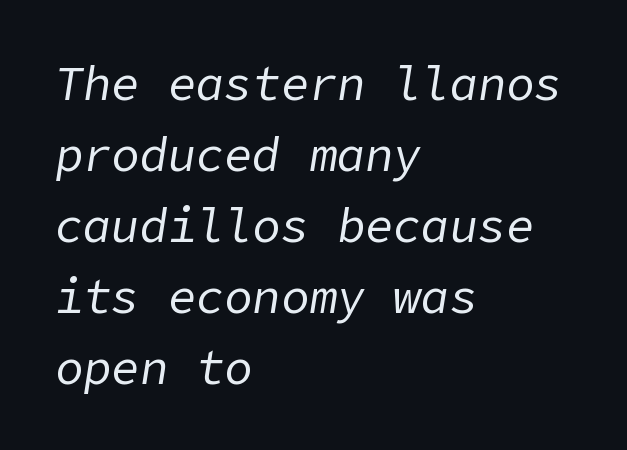
Q: Is the text bold? A: No.
Q: Is the text italic (slanted)? A: Yes, it leans right by about 9 degrees.
Q: Is the text underlined? A: No.
Q: How is the paragraph aligned? A: Left-aligned.
Q: Is the spacing between letters normal or unusually wide? A: Normal.
Q: Is the spacing between lines tight, normal or loose? A: Normal.
Q: Width (condensed, normal, or wide)? A: Normal.
Q: Stroke contrast? A: Low.
Q: x-height? A: Medium.
